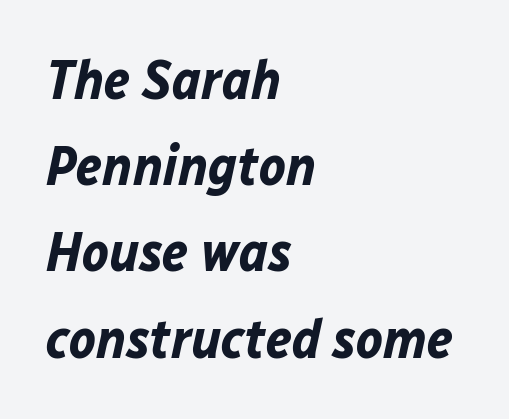
{"italic": "yes", "lean": "right", "slant_degrees": 12, "bold": "yes", "weight": "bold", "width": "normal", "stroke_contrast": "low", "x_height": "medium", "monospaced": "no", "underline": "no", "align": "left", "line_spacing": "normal", "line_spacing_ratio": 1.54, "letter_spacing": "normal", "letter_spacing_em": 0.0, "glyph_px": 56}
